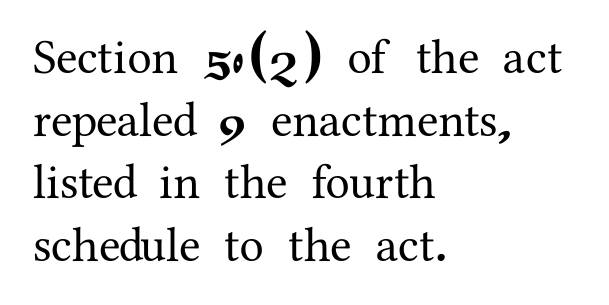
Caption: standard tracking, unaltered. Short and long lines alike share a common starting point at left. Notice how the stems are strictly vertical — no italics here. The glyphs are unaccompanied by any horizontal stroke below them. The letters advance in unequal steps, a hallmark of proportional type. The leading is moderate, giving the passage an even texture.
